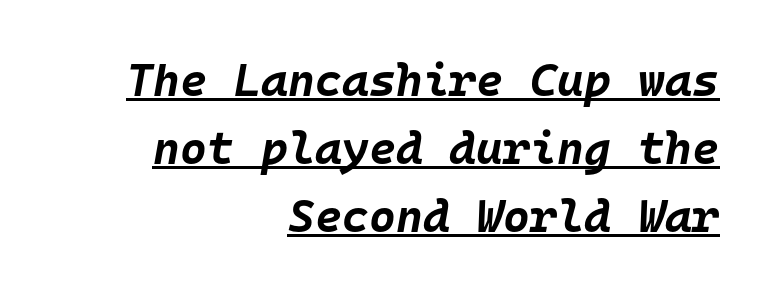
The image shows 46 px bold type, italic (leaning right), monospaced; set right-aligned, normal line spacing (1.48x), normal letter spacing, underlined; low stroke contrast and a large x-height.
